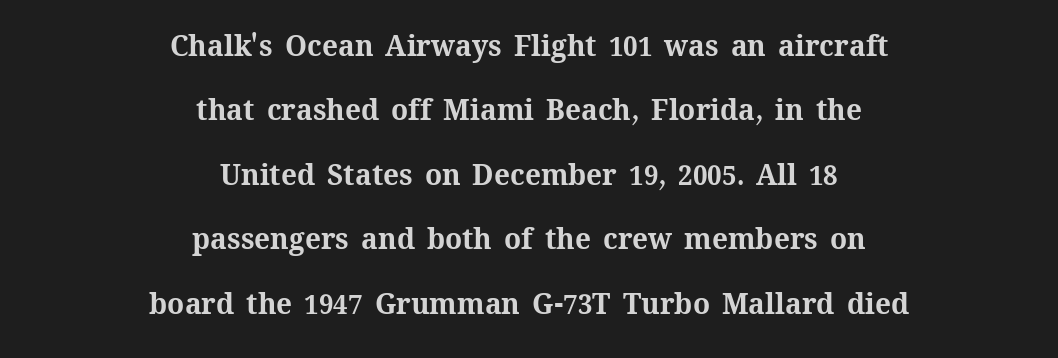
The image shows 28 px bold type, upright; set centered, loose line spacing (2.3x), normal letter spacing, not underlined; medium stroke contrast and a medium x-height.
